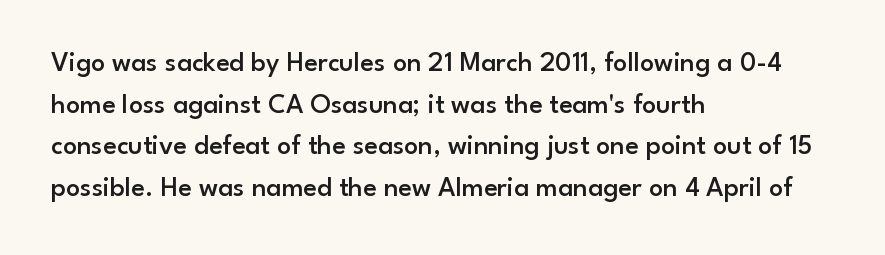
The image shows 28 px semibold sans-serif type, upright; set left-aligned, normal line spacing (1.49x), normal letter spacing, not underlined; low stroke contrast and a small x-height.
